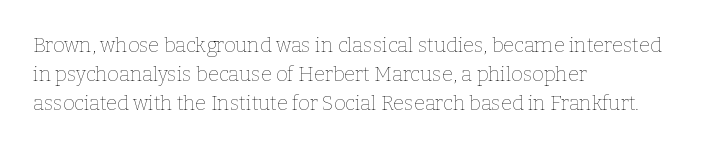
{"italic": "no", "bold": "no", "underline": "no", "align": "left", "line_spacing": "normal", "line_spacing_ratio": 1.46, "letter_spacing": "normal", "letter_spacing_em": 0.0, "glyph_px": 20}
